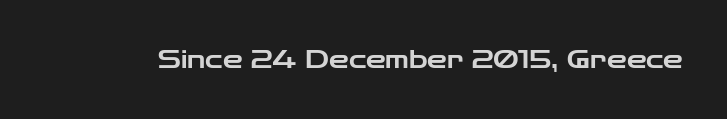
The image shows 25 px text type, upright; set normal letter spacing, not underlined.
